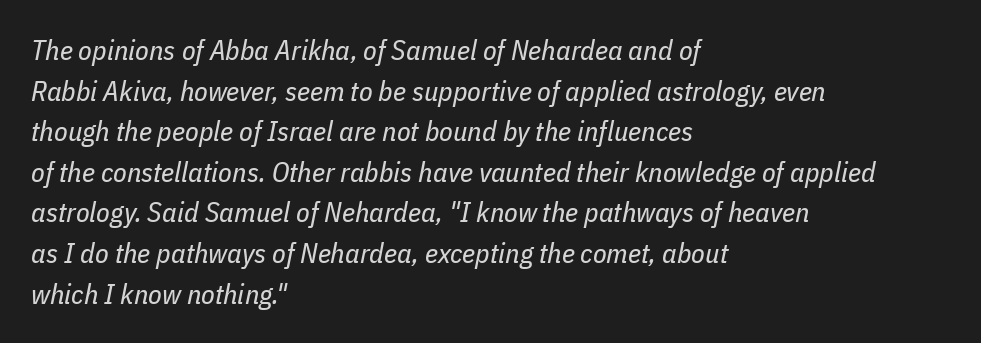
The passage shown is typed in a proportional face where columns would drift. Every character sits at an angle, as italics do. The glyphs are unaccompanied by any horizontal stroke below them. Reading down the block, your eye returns to a fixed left position each line.
